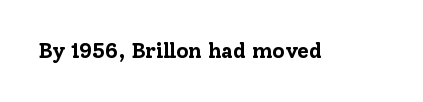
The letterforms sit shoulder to shoulder at normal distance. These lines were composed using upright roman letters. Check the space under the baseline: it is left empty. The sample has been set heavy, in full bold.
